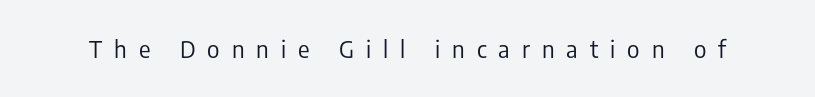
{"italic": "no", "bold": "no", "underline": "no", "letter_spacing": "wide", "letter_spacing_em": 0.5, "glyph_px": 24}
